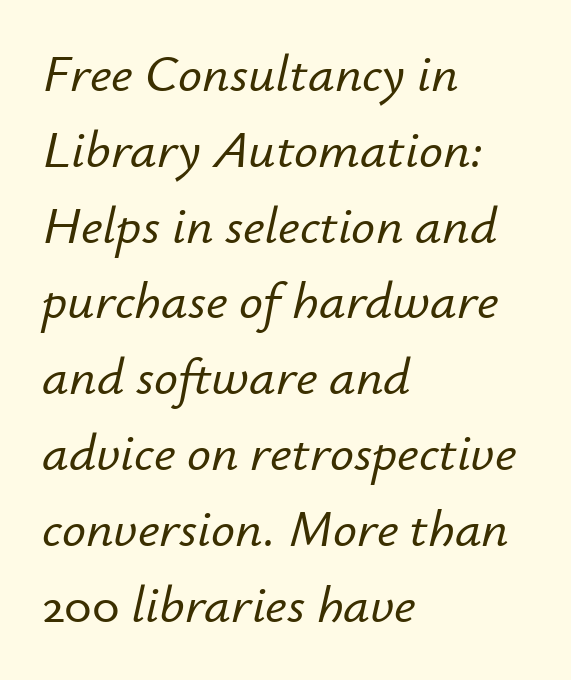
The image shows 53 px text type, italic (leaning right); set left-aligned, normal line spacing (1.43x), normal letter spacing, not underlined; low stroke contrast and a small x-height.
